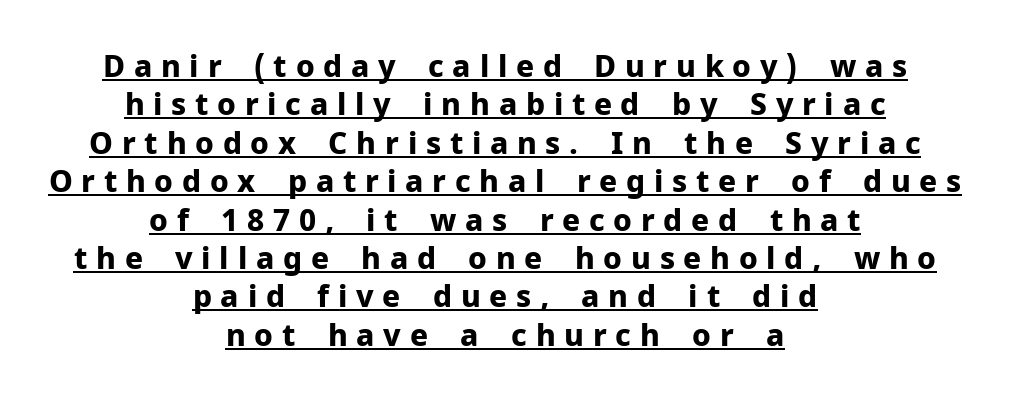
Q: Is the text bold? A: Yes.
Q: Is the text italic (slanted)? A: No, it is upright.
Q: Is the typeface a serif or a sans-serif typeface? A: Sans-serif.
Q: Is the text underlined? A: Yes.
Q: How is the paragraph aligned? A: Centered.
Q: Is the spacing between letters normal or unusually wide? A: Unusually wide.
Q: Is the spacing between lines tight, normal or loose? A: Normal.
Q: Width (condensed, normal, or wide)? A: Normal.
Q: Stroke contrast? A: Low.
Q: x-height? A: Medium.
Q: Monospaced? A: No.
